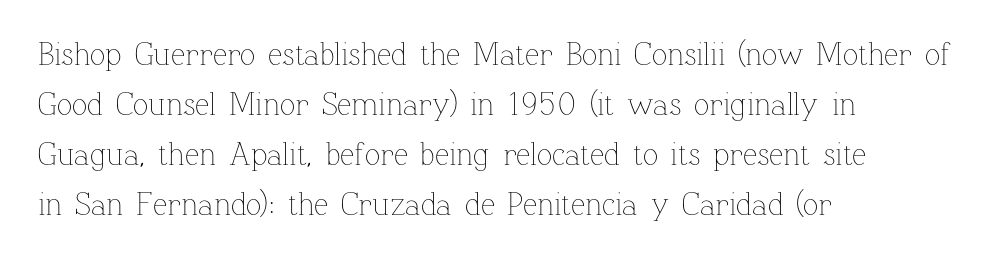
{"italic": "no", "bold": "no", "weight": "thin", "width": "normal", "stroke_contrast": "low", "x_height": "medium", "monospaced": "no", "underline": "no", "align": "left", "line_spacing": "normal", "line_spacing_ratio": 1.56, "letter_spacing": "normal", "letter_spacing_em": 0.0, "glyph_px": 32}
